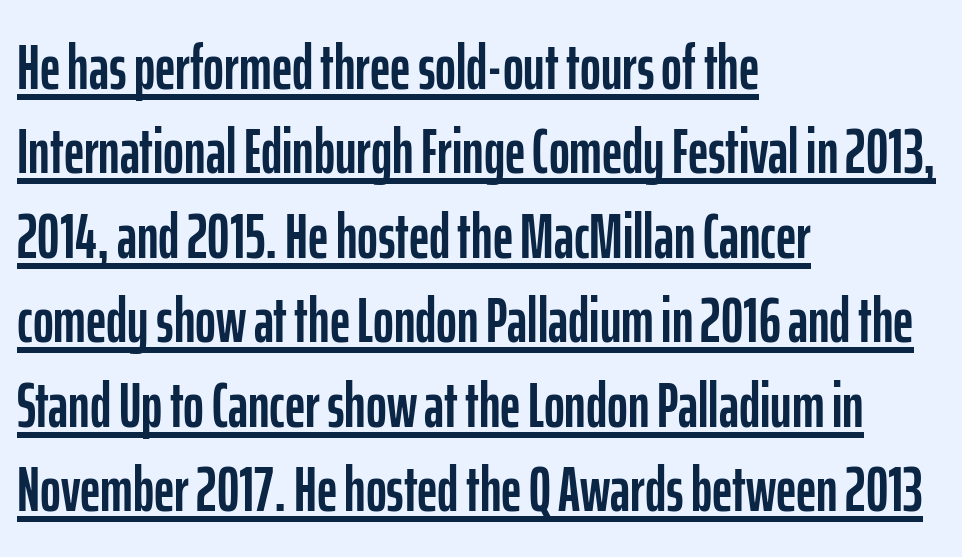
Q: Is the text italic (slanted)? A: No, it is upright.
Q: Is the typeface a serif or a sans-serif typeface? A: Sans-serif.
Q: Is the text underlined? A: Yes.
Q: How is the paragraph aligned? A: Left-aligned.
Q: Is the spacing between letters normal or unusually wide? A: Normal.
Q: Is the spacing between lines tight, normal or loose? A: Normal.
Q: Width (condensed, normal, or wide)? A: Condensed.
Q: Stroke contrast? A: Low.
Q: x-height? A: Medium.
Q: Monospaced? A: No.
